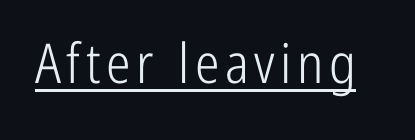
Q: Is the text bold? A: No.
Q: Is the text italic (slanted)? A: No, it is upright.
Q: Is the typeface a serif or a sans-serif typeface? A: Sans-serif.
Q: Is the text underlined? A: Yes.
Q: Width (condensed, normal, or wide)? A: Condensed.
Q: Stroke contrast? A: Low.
Q: x-height? A: Medium.
Q: Monospaced? A: No.
